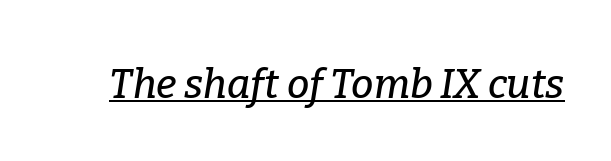
{"serif": "yes", "italic": "yes", "lean": "right", "slant_degrees": 9, "width": "normal", "stroke_contrast": "low", "x_height": "medium", "monospaced": "no", "underline": "yes", "letter_spacing": "normal", "letter_spacing_em": 0.0, "glyph_px": 40}
